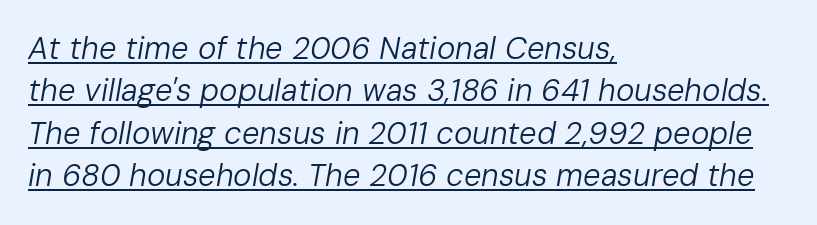
The image shows 31 px regular-weight type, italic (leaning right); set left-aligned, normal line spacing (1.37x), normal letter spacing, underlined; low stroke contrast and a medium x-height.
